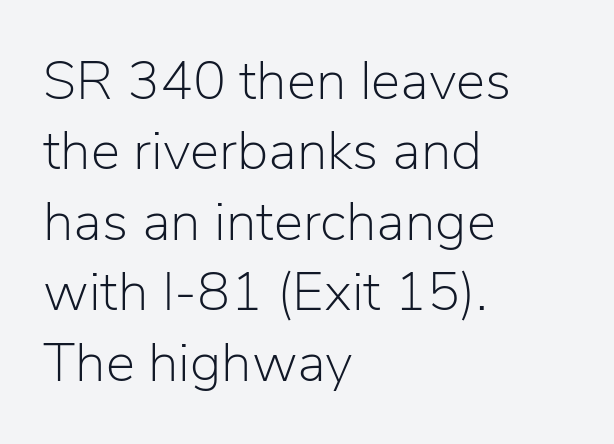
{"serif": "no", "italic": "no", "bold": "no", "weight": "light", "width": "normal", "stroke_contrast": "low", "x_height": "medium", "monospaced": "no", "underline": "no", "align": "left", "line_spacing": "normal", "line_spacing_ratio": 1.28, "letter_spacing": "normal", "letter_spacing_em": 0.0, "glyph_px": 55}
